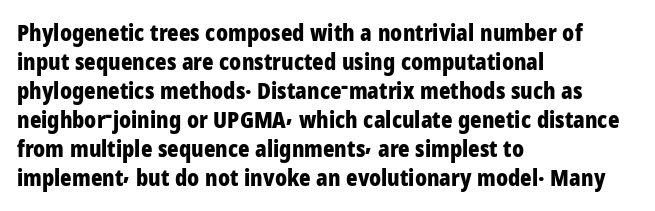
The image shows 22 px bold type, upright; set left-aligned, normal line spacing (1.32x), normal letter spacing, not underlined.
